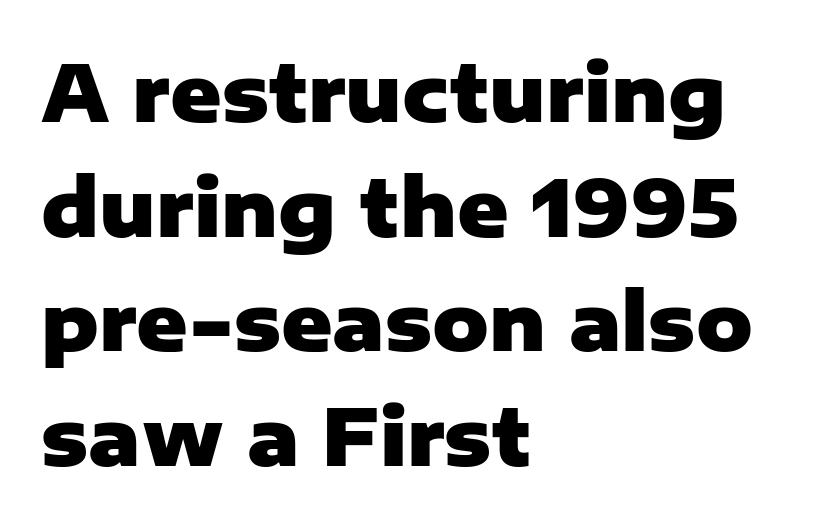
Any mark beneath the type? The region is blank. Upright lettering throughout. Layout note: lines flush left. Classification — sans serif.
